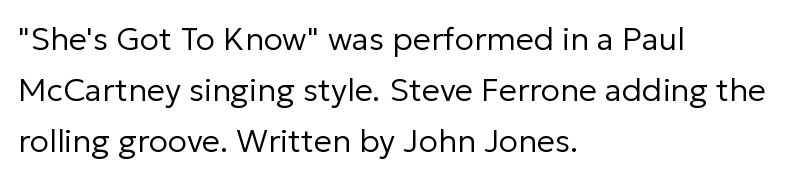
The image shows 32 px regular-weight sans-serif type, upright; set left-aligned, normal line spacing (1.6x), normal letter spacing, not underlined; low stroke contrast and a medium x-height.
